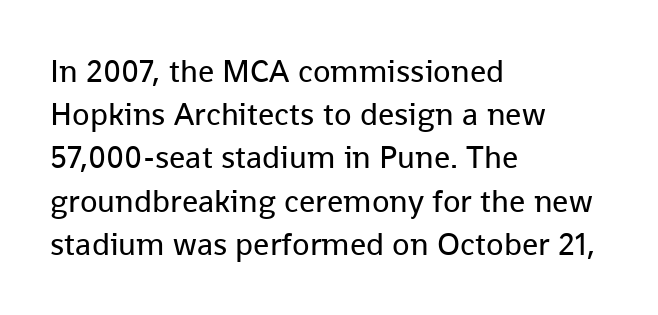
Bold? No — there's no thickening of the strokes. A normal amount of white space separates one row of letters from the next. Examine the stroke ends and you'll find no serifs. Descenders are the only things crossing below the line. Is this a fixed-width face? No — the glyphs have proportional, varying widths. You can tell it's not italic because the verticals are truly vertical.
